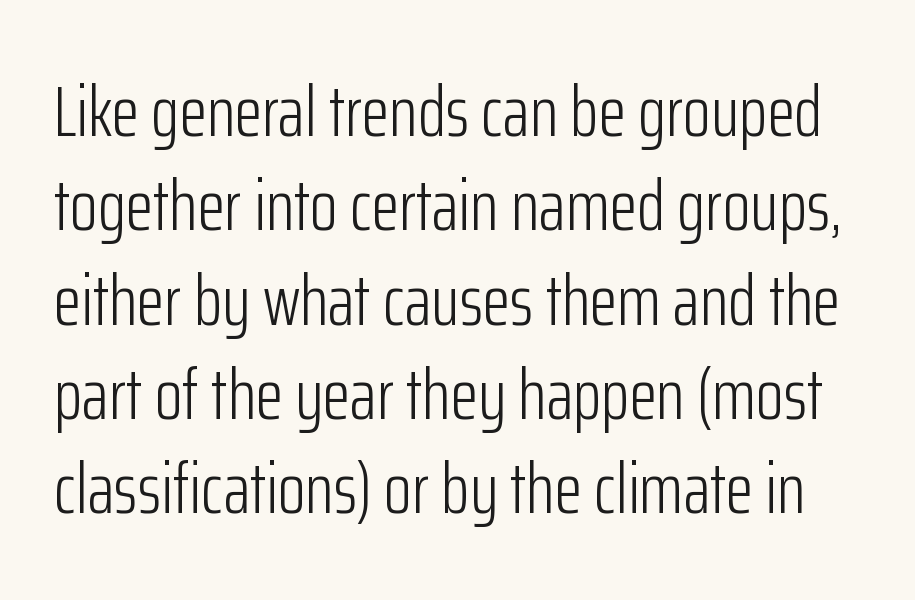
What's the leading like? Ordinary, nothing unusual. Check the space under the baseline: it is left empty. Summary of weight: not heavy and not bold. In terms of posture, this sample is upright.
